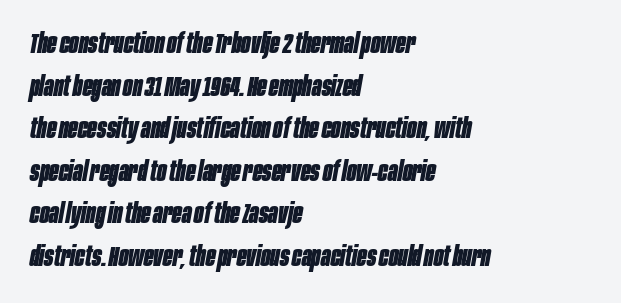
Does extra space separate the letters? No, they use regular spacing. Rule under the text: the space is simply empty. Does the copy run flush right? No — it runs flush left. These lines are rendered in a variable-pitch font. These lines sit exactly where default settings would place them. The passage shown is emphatically bold.
